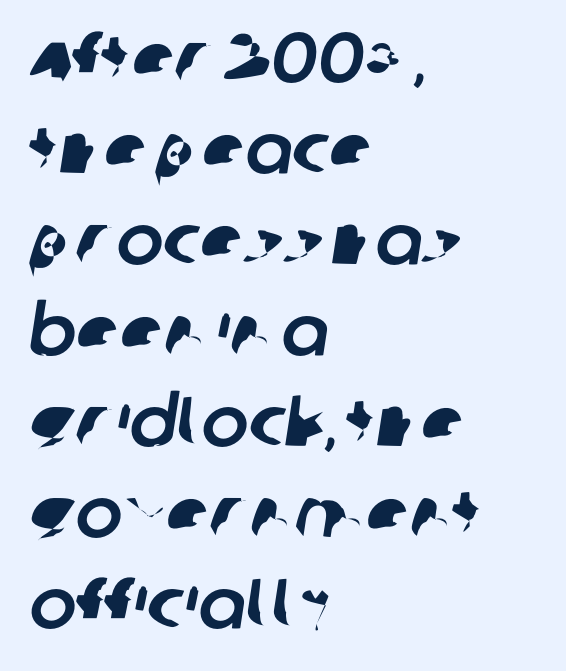
The letters advance in unequal steps, a hallmark of proportional type. Each letter's strokes conclude bluntly, with no projecting serifs. This sample is left-justified, so line endings fall wherever the words run out. The passage shown stacks its lines at a standard gap.
